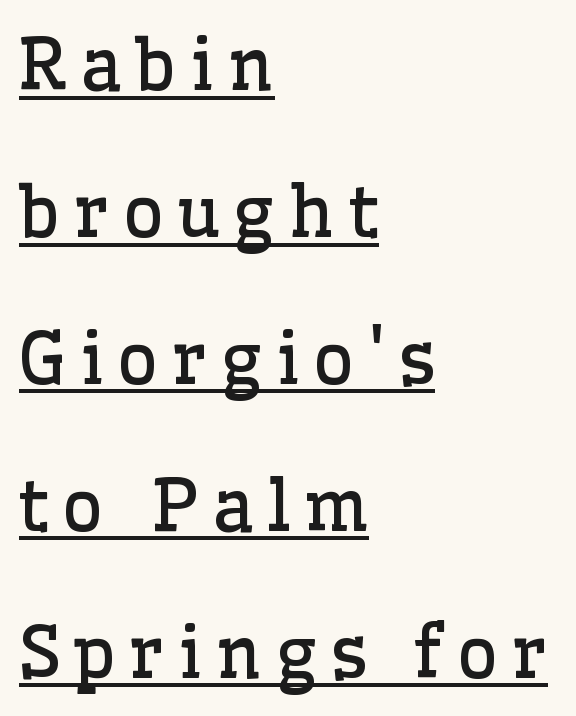
A typographer would call this underscored text. In terms of posture, this sample is upright. Widely set lines give the paragraph a tall, airy silhouette. Looks like regular typesetting: each glyph gets only the width it needs.
